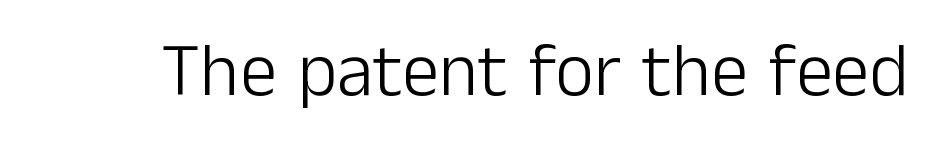
Q: Is the text bold? A: No.
Q: Is the text italic (slanted)? A: No, it is upright.
Q: Is the typeface a serif or a sans-serif typeface? A: Sans-serif.
Q: Is the text underlined? A: No.
Q: Is the spacing between letters normal or unusually wide? A: Normal.
Q: Width (condensed, normal, or wide)? A: Normal.
Q: Stroke contrast? A: Low.
Q: x-height? A: Medium.
Q: Monospaced? A: No.
